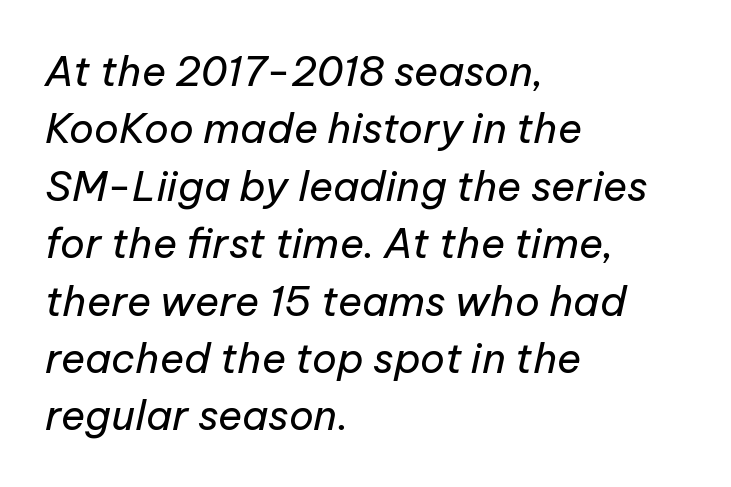
{"italic": "yes", "lean": "right", "slant_degrees": 12, "bold": "no", "weight": "regular", "width": "normal", "stroke_contrast": "low", "x_height": "medium", "monospaced": "no", "underline": "no", "align": "left", "line_spacing": "normal", "line_spacing_ratio": 1.4, "letter_spacing": "normal", "letter_spacing_em": 0.0, "glyph_px": 41}
